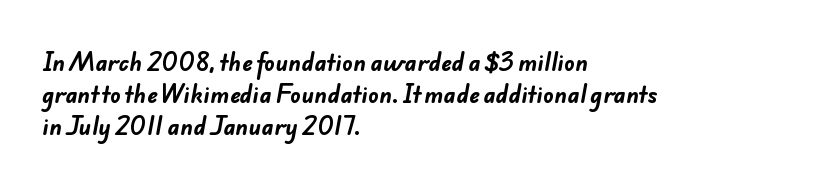
{"bold": "yes", "underline": "no", "align": "left", "line_spacing": "normal", "line_spacing_ratio": 1.45, "letter_spacing": "normal", "letter_spacing_em": 0.0, "glyph_px": 22}
